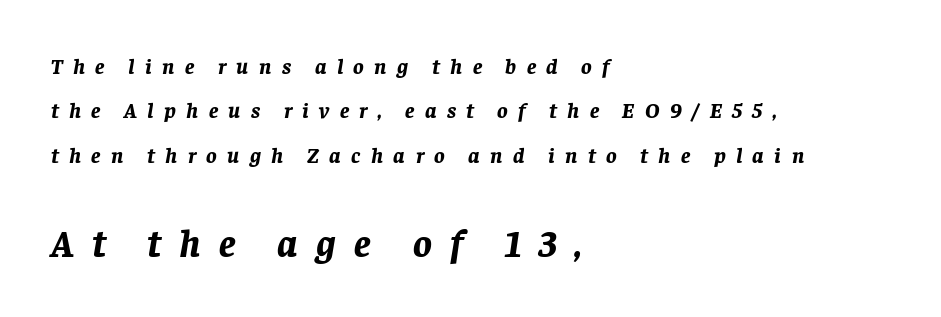
The image shows 39 px bold type, italic (leaning right); set left-aligned, loose line spacing (2.02x), unusually wide letter spacing (+0.47 em), not underlined; the second (bottom) block is 1.77x larger; low stroke contrast and a large x-height.
